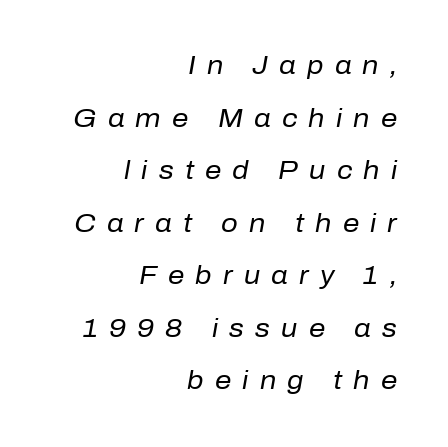
Q: Is the text bold? A: No.
Q: Is the text italic (slanted)? A: Yes, it leans right by about 10 degrees.
Q: Is the text underlined? A: No.
Q: How is the paragraph aligned? A: Right-aligned.
Q: Is the spacing between letters normal or unusually wide? A: Unusually wide.
Q: Is the spacing between lines tight, normal or loose? A: Loose.
